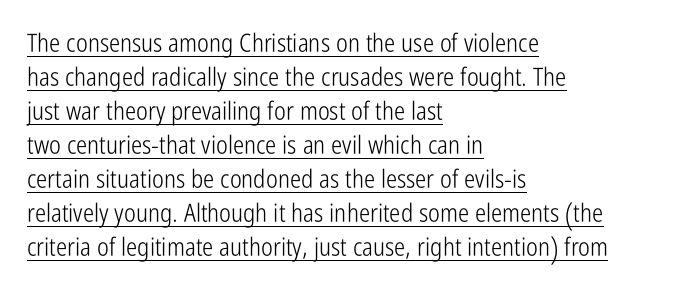
{"italic": "no", "bold": "no", "underline": "yes", "align": "left", "line_spacing": "normal", "line_spacing_ratio": 1.36, "letter_spacing": "normal", "letter_spacing_em": 0.0, "glyph_px": 25}
